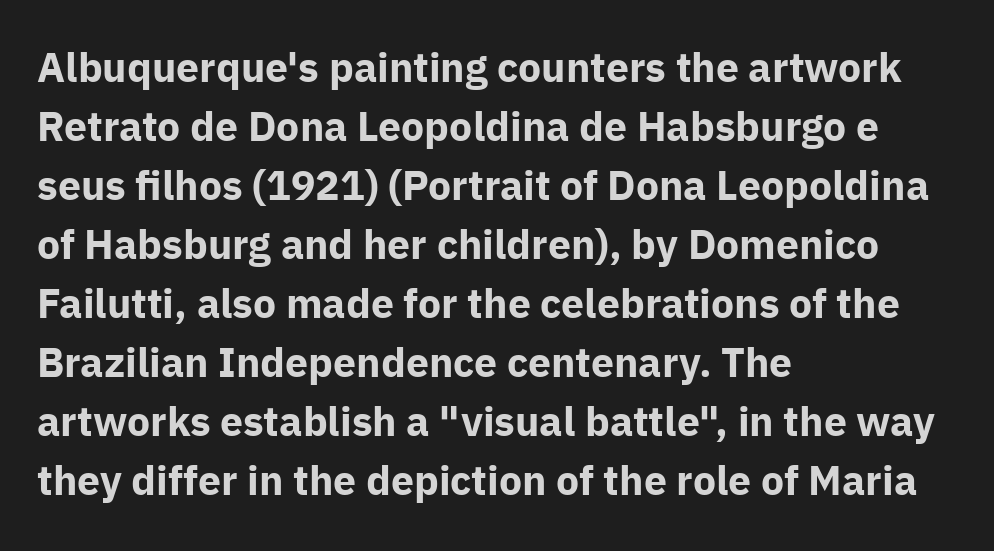
{"serif": "no", "italic": "no", "bold": "yes", "weight": "bold", "width": "normal", "stroke_contrast": "low", "x_height": "medium", "monospaced": "no", "underline": "no", "align": "left", "line_spacing": "normal", "line_spacing_ratio": 1.44, "letter_spacing": "normal", "letter_spacing_em": 0.0, "glyph_px": 41}
